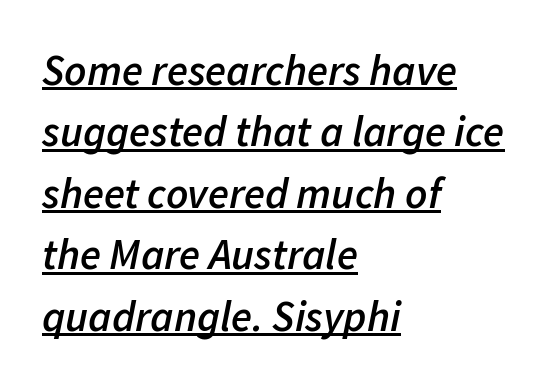
Q: Is the text bold? A: Semi-bold.
Q: Is the text italic (slanted)? A: Yes, it leans right by about 11 degrees.
Q: Is the text underlined? A: Yes.
Q: How is the paragraph aligned? A: Left-aligned.
Q: Is the spacing between letters normal or unusually wide? A: Normal.
Q: Is the spacing between lines tight, normal or loose? A: Normal.
Q: Width (condensed, normal, or wide)? A: Normal.
Q: Stroke contrast? A: Low.
Q: x-height? A: Medium.
Q: Monospaced? A: No.
